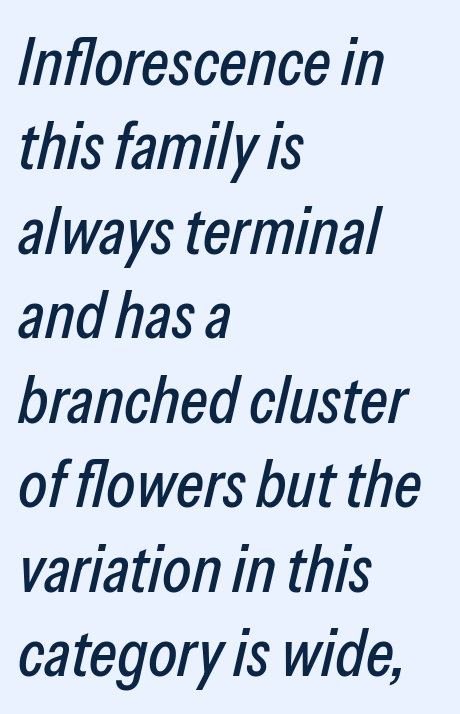
The image shows 67 px condensed type, italic (leaning right); set left-aligned, normal line spacing (1.26x), normal letter spacing, not underlined; low stroke contrast and a medium x-height.
